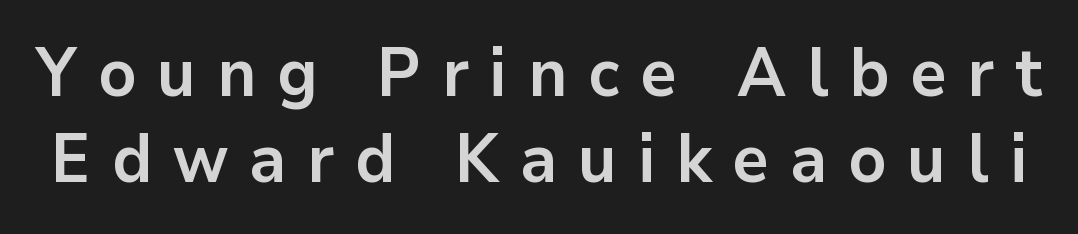
The image shows 67 px bold sans-serif type, upright; set normal line spacing (1.28x), unusually wide letter spacing (+0.31 em), not underlined; low stroke contrast and a medium x-height.
